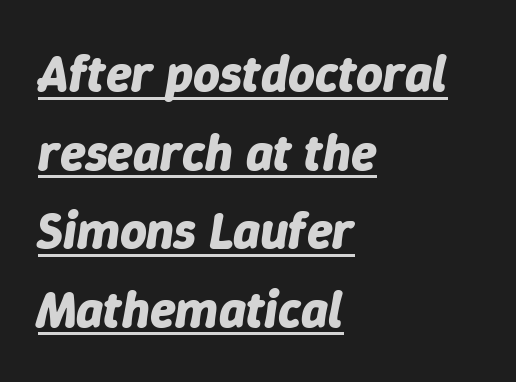
Q: Is the text bold? A: Yes.
Q: Is the text italic (slanted)? A: Yes, it leans right by about 9 degrees.
Q: Is the text underlined? A: Yes.
Q: How is the paragraph aligned? A: Left-aligned.
Q: Is the spacing between letters normal or unusually wide? A: Normal.
Q: Is the spacing between lines tight, normal or loose? A: Normal.
Q: Width (condensed, normal, or wide)? A: Normal.
Q: Stroke contrast? A: Low.
Q: x-height? A: Medium.
Q: Monospaced? A: No.
